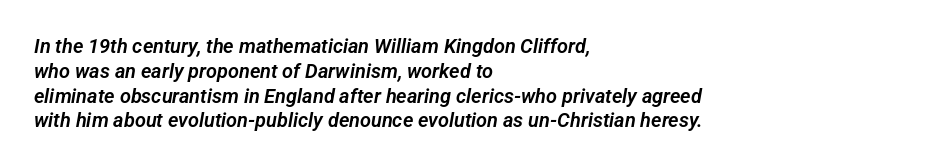
{"underline": "no", "align": "left", "line_spacing_ratio": 1.24, "letter_spacing": "normal", "letter_spacing_em": 0.0, "glyph_px": 20}
